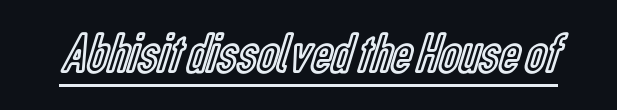
{"width": "condensed", "x_height": "medium", "monospaced": "no", "underline": "yes", "letter_spacing": "normal", "letter_spacing_em": 0.0, "glyph_px": 57}
